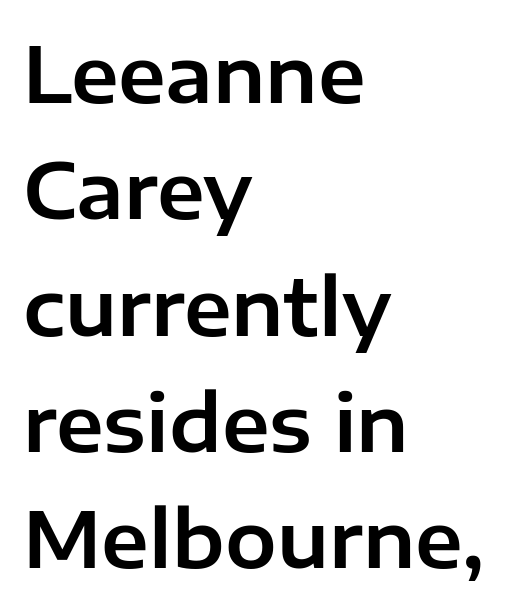
A typesetter would mark this as roman, not italic. Varying glyph widths throughout — classic text-font behaviour. Glance below the letters and you will spot only blank space. What's the leading like? Ordinary, nothing unusual.
